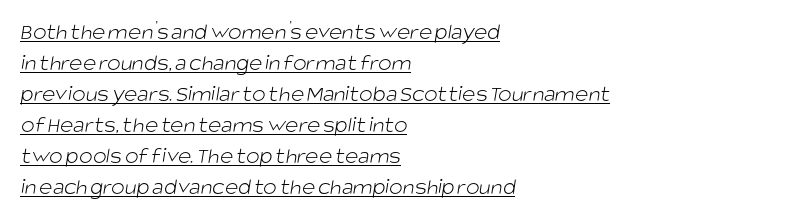
{"bold": "no", "underline": "yes", "align": "left", "line_spacing": "normal", "line_spacing_ratio": 1.35, "letter_spacing": "normal", "letter_spacing_em": 0.0, "glyph_px": 23}
